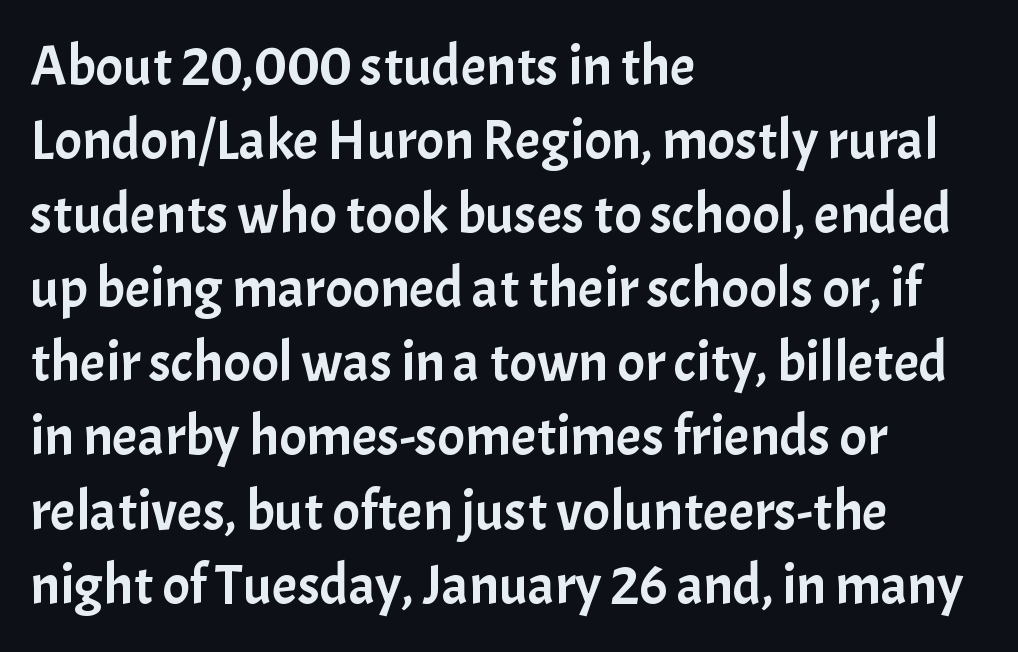
Q: Is the text italic (slanted)? A: No, it is upright.
Q: Is the typeface a serif or a sans-serif typeface? A: Sans-serif.
Q: Is the text underlined? A: No.
Q: How is the paragraph aligned? A: Left-aligned.
Q: Is the spacing between letters normal or unusually wide? A: Normal.
Q: Is the spacing between lines tight, normal or loose? A: Normal.
Q: Width (condensed, normal, or wide)? A: Normal.
Q: Stroke contrast? A: Low.
Q: x-height? A: Medium.
Q: Monospaced? A: No.
